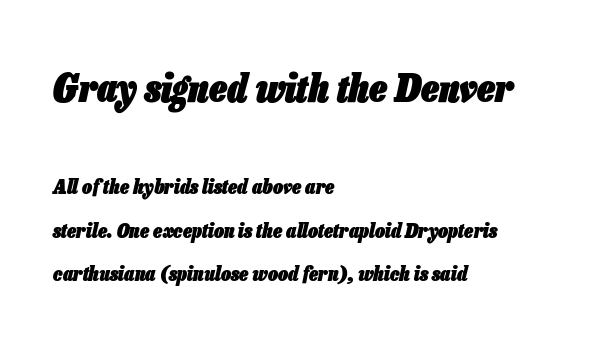
{"italic": "yes", "lean": "right", "slant_degrees": 13, "bold": "yes", "weight": "heavy", "width": "condensed", "stroke_contrast": "low", "x_height": "medium", "monospaced": "no", "underline": "no", "align": "left", "line_spacing": "loose", "line_spacing_ratio": 2.18, "letter_spacing": "normal", "letter_spacing_em": 0.0, "larger_block": "first", "size_ratio": 1.95, "glyph_px": 39}
